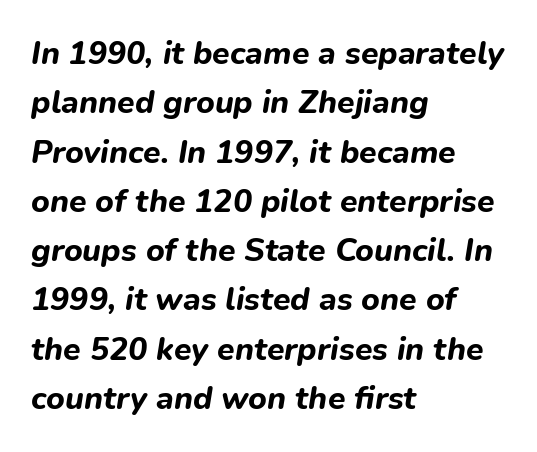
Honestly, the row spacing looks completely unremarkable. Yep, that's italic — everything's leaning. Line starts are locked; line ends wander. This rendering features lettering with no underline. What weight is shown? A full bold with thick strokes. Words appear dense and cohesive because spacing is normal.
